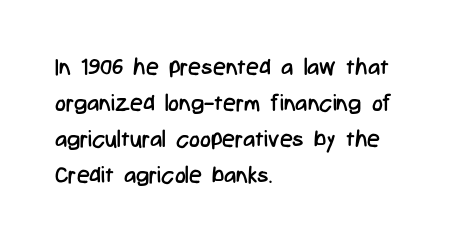
Nothing unusual about the tracking: characters are spaced as the font intends. The typesetter chose a ragged-right arrangement here. Vertical strokes here are truly vertical. In terms of leading, this rendering sits right in the middle.
